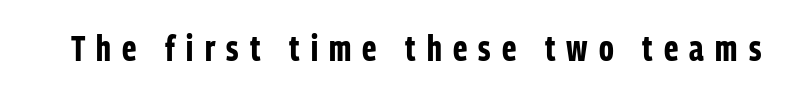
Q: Is the text bold? A: Yes.
Q: Is the text italic (slanted)? A: No, it is upright.
Q: Is the typeface a serif or a sans-serif typeface? A: Sans-serif.
Q: Is the text underlined? A: No.
Q: Is the spacing between letters normal or unusually wide? A: Unusually wide.
Q: Width (condensed, normal, or wide)? A: Condensed.
Q: Stroke contrast? A: Low.
Q: x-height? A: Medium.
Q: Monospaced? A: No.
